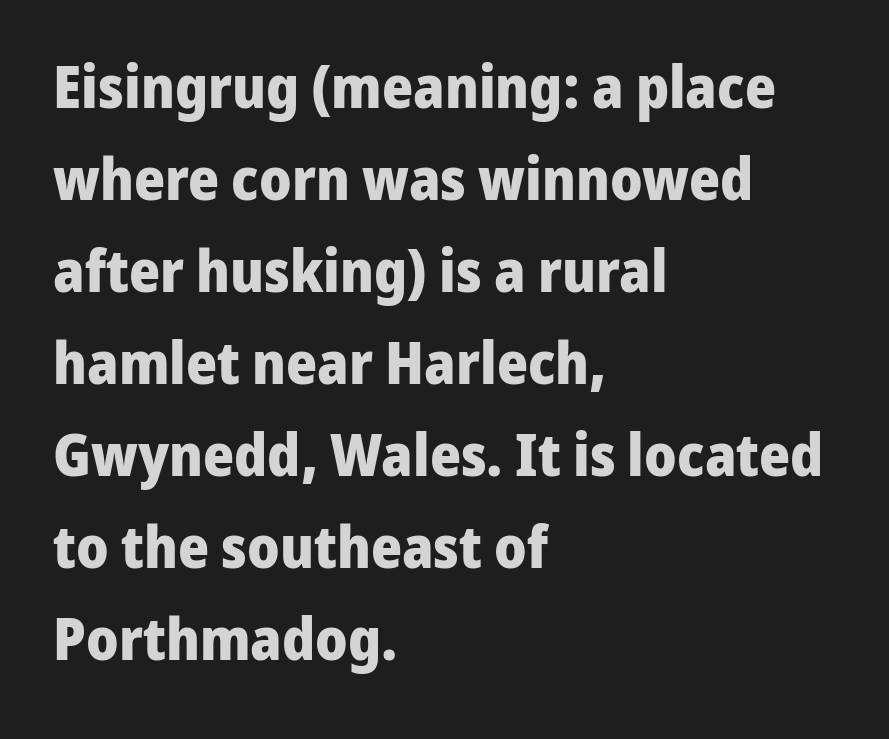
Q: Is the text bold? A: Yes.
Q: Is the text italic (slanted)? A: No, it is upright.
Q: Is the typeface a serif or a sans-serif typeface? A: Sans-serif.
Q: Is the text underlined? A: No.
Q: How is the paragraph aligned? A: Left-aligned.
Q: Is the spacing between letters normal or unusually wide? A: Normal.
Q: Is the spacing between lines tight, normal or loose? A: Normal.
Q: Width (condensed, normal, or wide)? A: Normal.
Q: Stroke contrast? A: Low.
Q: x-height? A: Medium.
Q: Monospaced? A: No.
